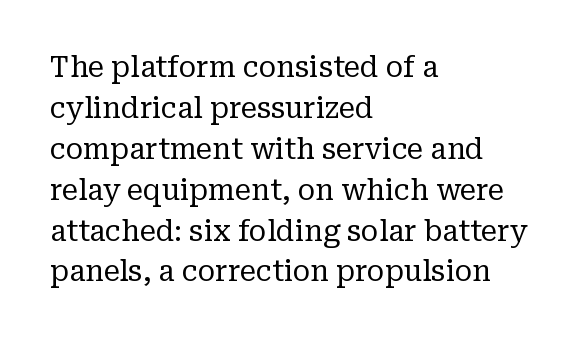
Q: Is the text bold? A: No.
Q: Is the text italic (slanted)? A: No, it is upright.
Q: Is the typeface a serif or a sans-serif typeface? A: Serif.
Q: Is the text underlined? A: No.
Q: How is the paragraph aligned? A: Left-aligned.
Q: Is the spacing between letters normal or unusually wide? A: Normal.
Q: Is the spacing between lines tight, normal or loose? A: Normal.
Q: Width (condensed, normal, or wide)? A: Normal.
Q: Stroke contrast? A: Low.
Q: x-height? A: Medium.
Q: Monospaced? A: No.
